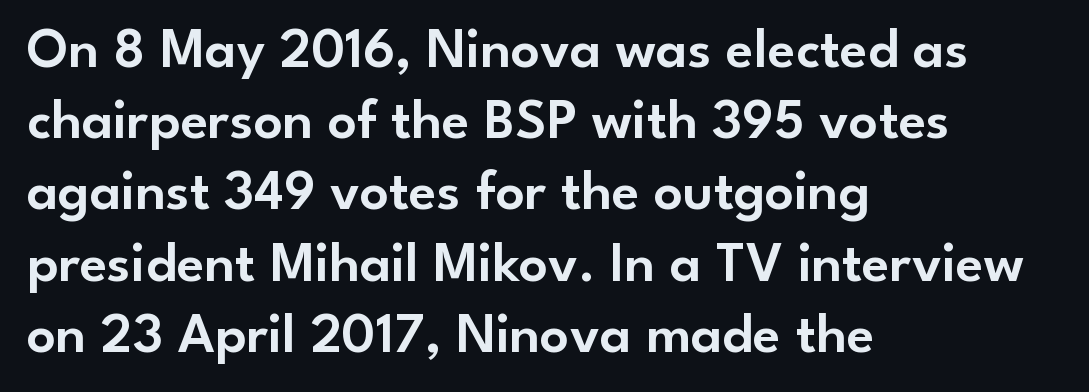
The image shows 57 px sans-serif type, upright; set left-aligned, normal line spacing (1.25x), normal letter spacing, not underlined; low stroke contrast and a small x-height.
